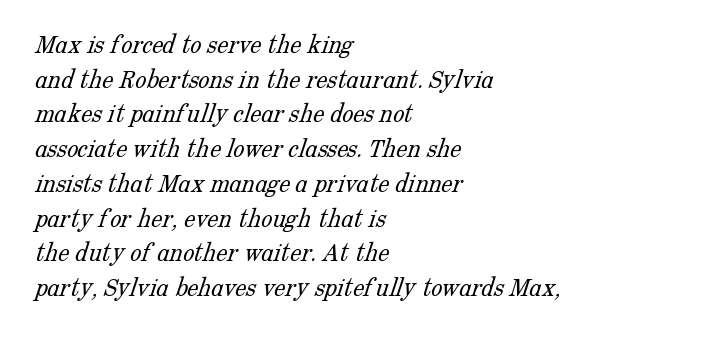
The image shows 28 px light serif type; set left-aligned, line spacing 1.24x, normal letter spacing, not underlined; low stroke contrast and a medium x-height.
